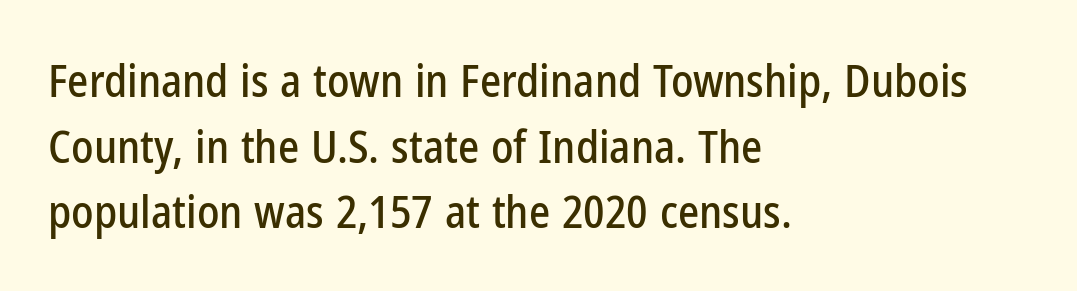
Q: Is the text italic (slanted)? A: No, it is upright.
Q: Is the typeface a serif or a sans-serif typeface? A: Sans-serif.
Q: Is the text underlined? A: No.
Q: How is the paragraph aligned? A: Left-aligned.
Q: Is the spacing between letters normal or unusually wide? A: Normal.
Q: Is the spacing between lines tight, normal or loose? A: Normal.
Q: Width (condensed, normal, or wide)? A: Condensed.
Q: Stroke contrast? A: Low.
Q: x-height? A: Medium.
Q: Monospaced? A: No.
